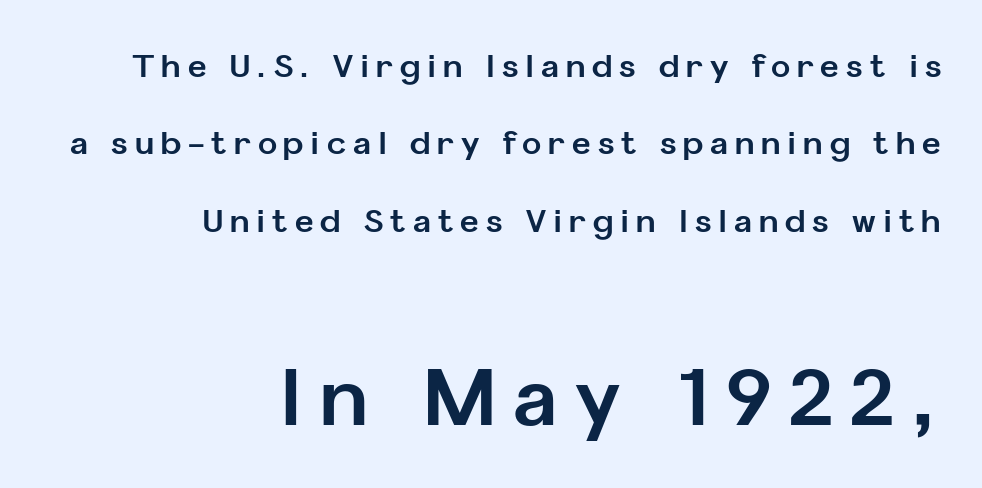
The image shows 79 px bold sans-serif type, upright; set right-aligned, loose line spacing (2.42x), unusually wide letter spacing (+0.22 em), not underlined; the second (bottom) block is 2.47x larger; low stroke contrast and a medium x-height.
